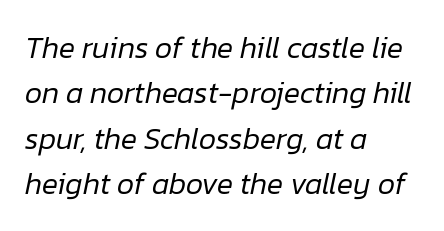
Q: Is the text bold? A: No.
Q: Is the text italic (slanted)? A: Yes, it leans right by about 12 degrees.
Q: Is the text underlined? A: No.
Q: How is the paragraph aligned? A: Left-aligned.
Q: Is the spacing between letters normal or unusually wide? A: Normal.
Q: Is the spacing between lines tight, normal or loose? A: Normal.
Q: Width (condensed, normal, or wide)? A: Normal.
Q: Stroke contrast? A: Low.
Q: x-height? A: Medium.
Q: Monospaced? A: No.
